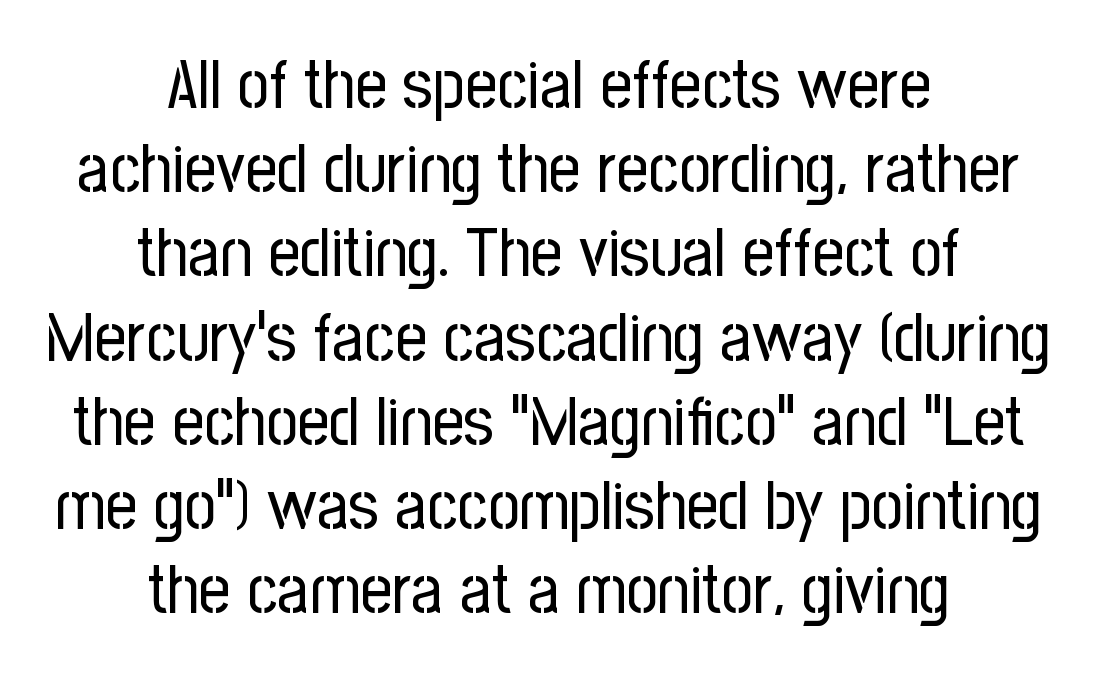
Each letter keeps its own natural width here, so spacing adapts to shape. The face looks like a standard text weight, possibly lighter. The specimen reads as upright at a glance. Grotesque or geometric, the face here clearly has no serifs. Here the glyphs are tracked normally, forming tight word shapes. The passage is arranged like a title page — every line centered.
